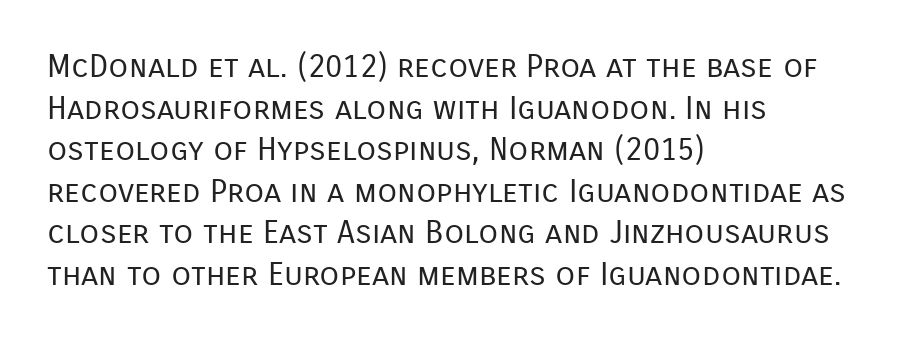
{"serif": "no", "italic": "no", "bold": "no", "weight": "regular", "width": "normal", "stroke_contrast": "low", "x_height": "medium", "monospaced": "no", "underline": "no", "align": "left", "line_spacing": "normal", "line_spacing_ratio": 1.3, "letter_spacing": "normal", "letter_spacing_em": 0.0, "glyph_px": 32}
